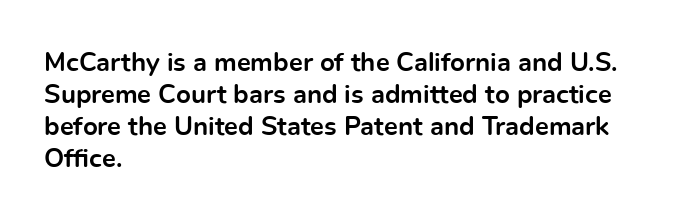
The image shows 26 px bold type, upright; set left-aligned, line spacing 1.23x, normal letter spacing, not underlined.
